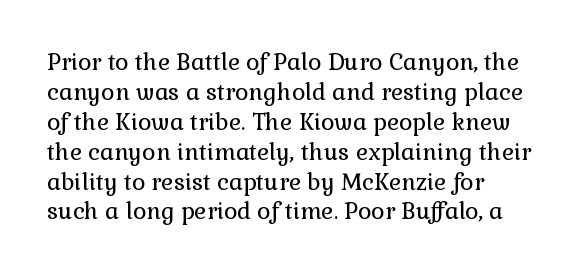
Q: Is the text bold? A: No.
Q: Is the text italic (slanted)? A: No, it is upright.
Q: Is the text underlined? A: No.
Q: How is the paragraph aligned? A: Left-aligned.
Q: Is the spacing between letters normal or unusually wide? A: Normal.
Q: Is the spacing between lines tight, normal or loose? A: Normal.
